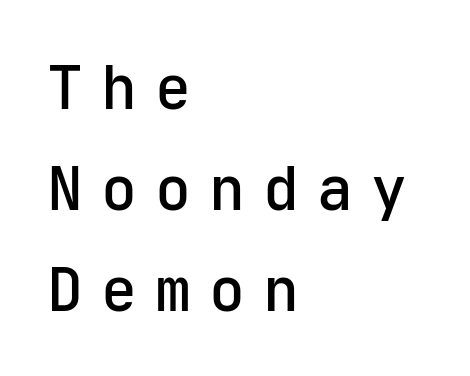
{"serif": "no", "italic": "no", "bold": "semi", "weight": "semibold", "width": "normal", "stroke_contrast": "low", "x_height": "medium", "underline": "no", "align": "left", "line_spacing": "normal", "line_spacing_ratio": 1.68, "letter_spacing": "wide", "letter_spacing_em": 0.3, "glyph_px": 60}
